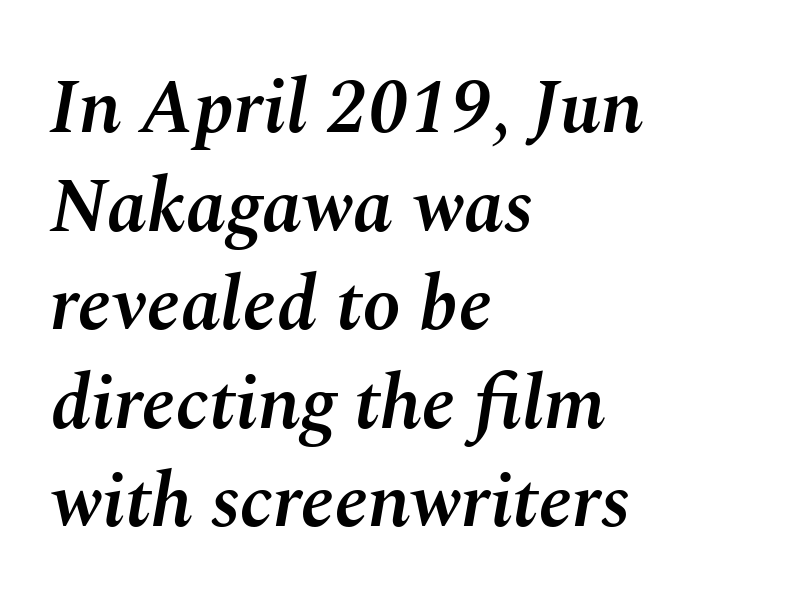
Q: Is the text bold? A: Semi-bold.
Q: Is the text italic (slanted)? A: Yes, it leans right by about 10 degrees.
Q: Is the text underlined? A: No.
Q: How is the paragraph aligned? A: Left-aligned.
Q: Is the spacing between letters normal or unusually wide? A: Normal.
Q: Is the spacing between lines tight, normal or loose? A: Normal.
Q: Width (condensed, normal, or wide)? A: Normal.
Q: Stroke contrast? A: Medium.
Q: x-height? A: Medium.
Q: Monospaced? A: No.
